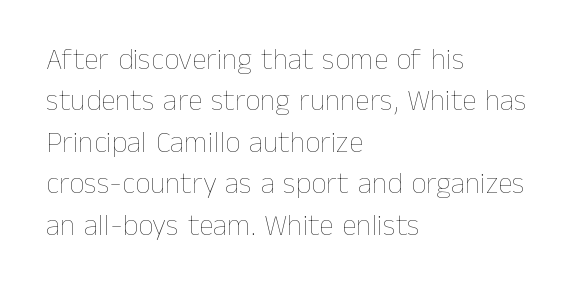
The image shows 30 px thin type, upright; set left-aligned, normal line spacing (1.38x), normal letter spacing, not underlined; low stroke contrast and a medium x-height.
